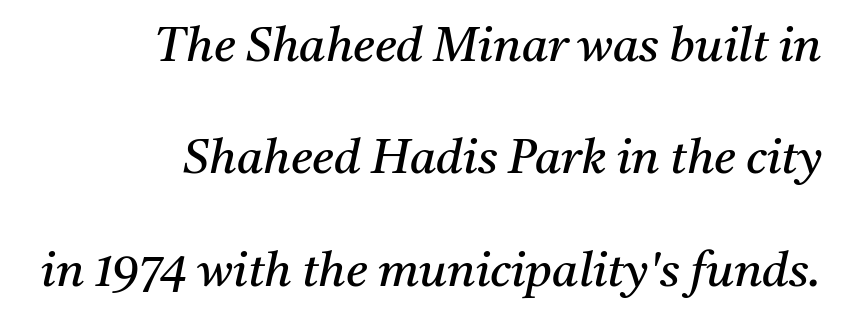
The image shows 48 px regular-weight serif type, italic (leaning right); set right-aligned, loose line spacing (2.34x), normal letter spacing, not underlined; medium stroke contrast and a medium x-height.
